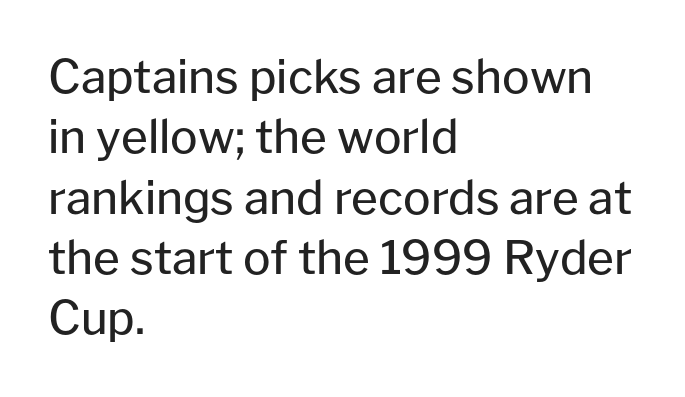
Q: Is the text bold? A: No.
Q: Is the text italic (slanted)? A: No, it is upright.
Q: Is the typeface a serif or a sans-serif typeface? A: Sans-serif.
Q: Is the text underlined? A: No.
Q: How is the paragraph aligned? A: Left-aligned.
Q: Is the spacing between letters normal or unusually wide? A: Normal.
Q: Is the spacing between lines tight, normal or loose? A: Normal.
Q: Width (condensed, normal, or wide)? A: Normal.
Q: Stroke contrast? A: Low.
Q: x-height? A: Medium.
Q: Monospaced? A: No.
